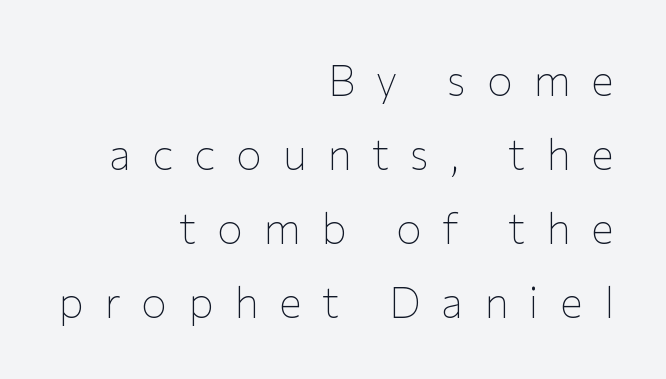
Which margin do the lines hug? The right one — the left edge is uneven. This is sans-serif lettering, the kind often seen on screens and signage. These lines are rendered in a variable-pitch font. The lettering holds an erect, upright posture throughout.
